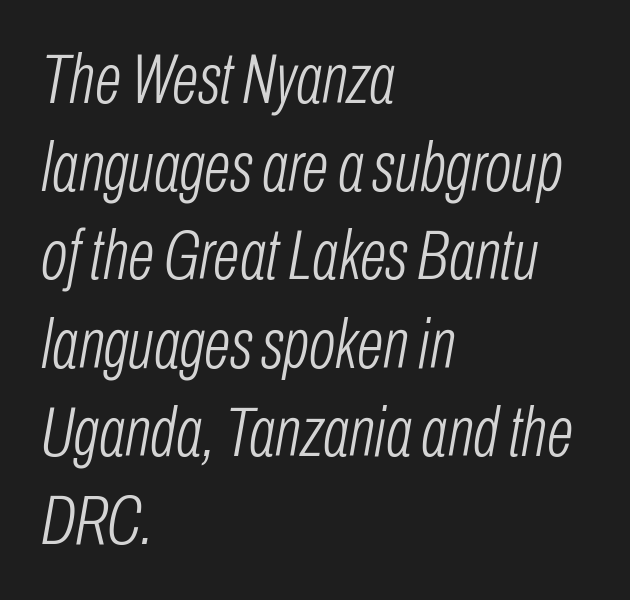
{"italic": "yes", "lean": "right", "slant_degrees": 10, "bold": "no", "weight": "light", "width": "condensed", "stroke_contrast": "low", "x_height": "medium", "monospaced": "no", "underline": "no", "align": "left", "line_spacing": "normal", "line_spacing_ratio": 1.26, "letter_spacing": "normal", "letter_spacing_em": 0.0, "glyph_px": 70}
